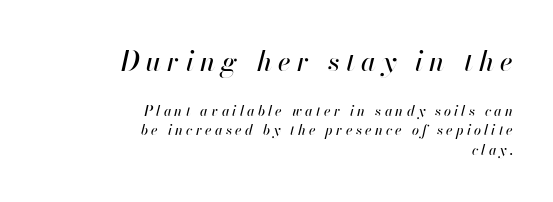
The image shows 27 px text type, italic (leaning right); set right-aligned, normal line spacing (1.41x), unusually wide letter spacing (+0.23 em), not underlined; the first (top) block is 1.93x larger.
